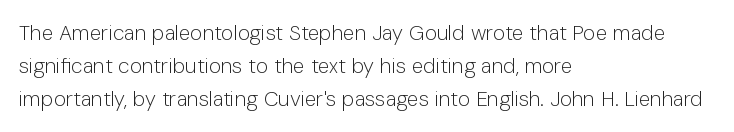
{"italic": "no", "bold": "no", "underline": "no", "align": "left", "line_spacing": "normal", "line_spacing_ratio": 1.57, "letter_spacing": "normal", "letter_spacing_em": 0.0, "glyph_px": 21}
